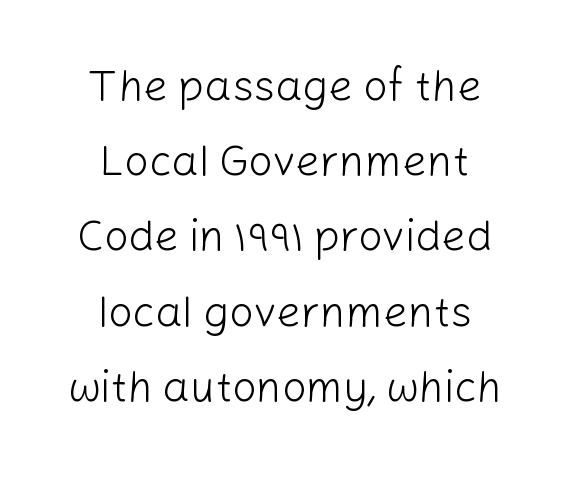
Spacing verdict: proportional, widths tailored to each character. The passage shown has conventional tracking throughout. Each line is balanced around a shared central axis. Does the type have serifs? No, each stem ends abruptly. A typesetter would mark this as roman, not italic.
